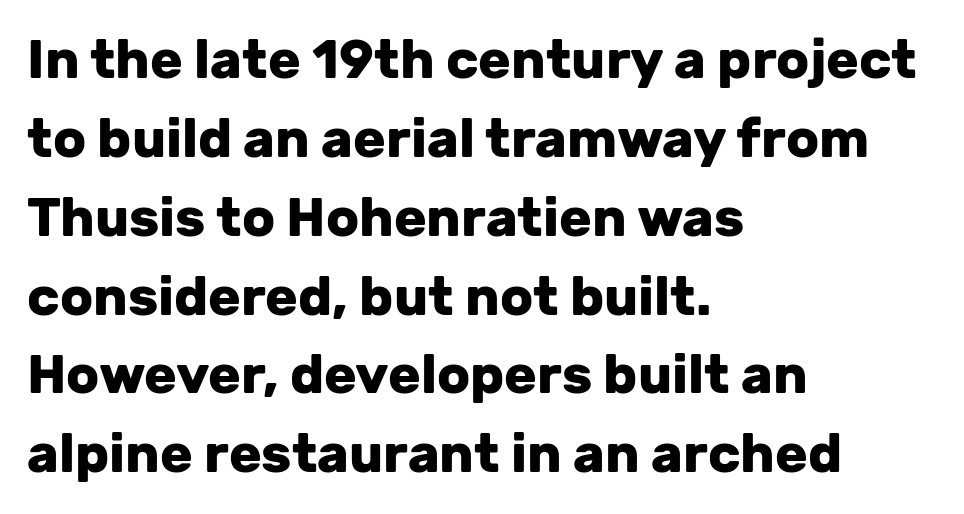
The image shows 54 px heavy sans-serif type, upright; set left-aligned, normal line spacing (1.46x), normal letter spacing, not underlined; low stroke contrast and a medium x-height.
